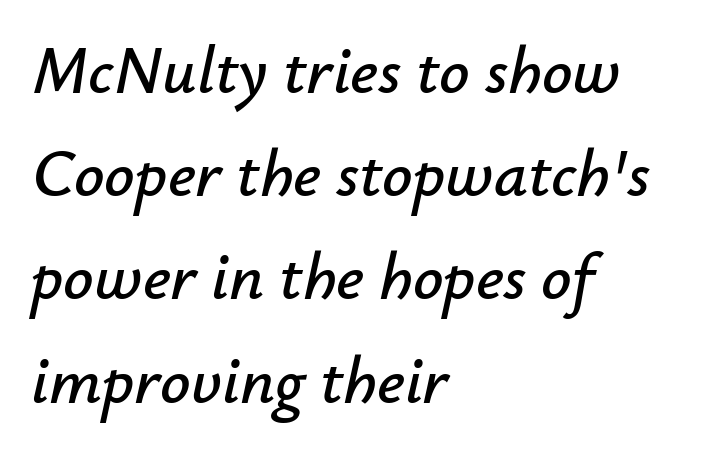
{"italic": "yes", "lean": "right", "slant_degrees": 12, "width": "normal", "stroke_contrast": "low", "x_height": "small", "monospaced": "no", "underline": "no", "align": "left", "line_spacing": "normal", "line_spacing_ratio": 1.54, "letter_spacing": "normal", "letter_spacing_em": 0.0, "glyph_px": 67}
